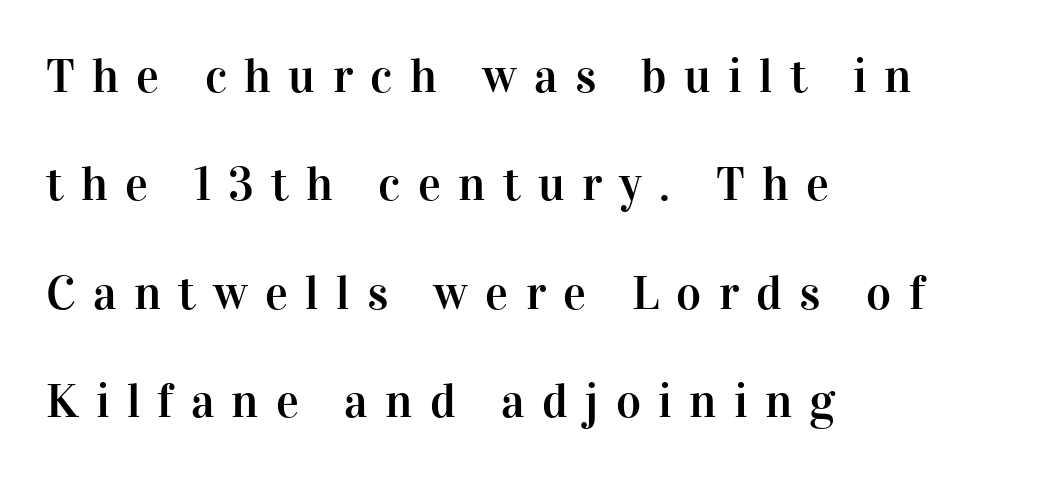
The face used here is proportionally spaced, like ordinary book or web type. The string is rendered with underlining switched off. Serifs: yes, visible at the terminals of the letterforms. These lines were composed using upright roman letters.
